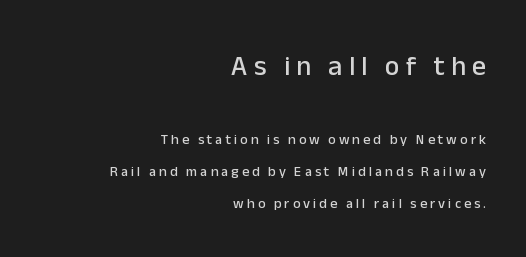
Q: Is the text italic (slanted)? A: No, it is upright.
Q: Is the typeface a serif or a sans-serif typeface? A: Sans-serif.
Q: Is the text underlined? A: No.
Q: How is the paragraph aligned? A: Right-aligned.
Q: Is the spacing between letters normal or unusually wide? A: Unusually wide.
Q: Is the spacing between lines tight, normal or loose? A: Loose.
Q: Which block of text is set in a larger size, the first (top) or the second (bottom)? A: The first (top) one.
Q: Width (condensed, normal, or wide)? A: Normal.
Q: Stroke contrast? A: Low.
Q: x-height? A: Medium.
Q: Monospaced? A: No.
